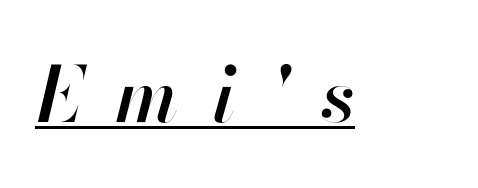
Q: Is the text bold? A: Semi-bold.
Q: Is the text italic (slanted)? A: Yes, it leans right by about 13 degrees.
Q: Is the text underlined? A: Yes.
Q: Is the spacing between letters normal or unusually wide? A: Unusually wide.
Q: Width (condensed, normal, or wide)? A: Normal.
Q: Stroke contrast? A: High.
Q: x-height? A: Small.
Q: Monospaced? A: No.
